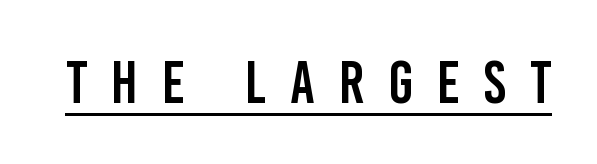
Q: Is the text italic (slanted)? A: No, it is upright.
Q: Is the typeface a serif or a sans-serif typeface? A: Sans-serif.
Q: Is the text underlined? A: Yes.
Q: Is the spacing between letters normal or unusually wide? A: Unusually wide.
Q: Width (condensed, normal, or wide)? A: Condensed.
Q: Stroke contrast? A: Low.
Q: x-height? A: Large.
Q: Monospaced? A: No.
